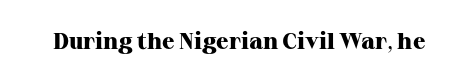
The image shows 23 px bold type, upright; set normal letter spacing, not underlined.
